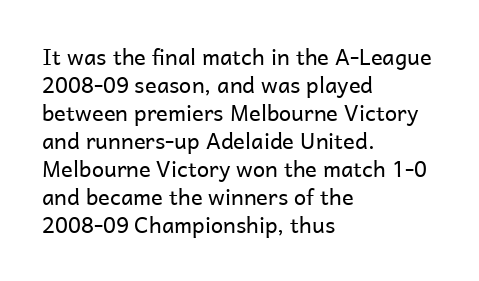
No extra ink here — the face is not bold. Students, observe: this is what conventionally led text looks like. Visually the block forms a straight wall on the left and a jagged coastline on the right. Clear beneath every line of the passage.
